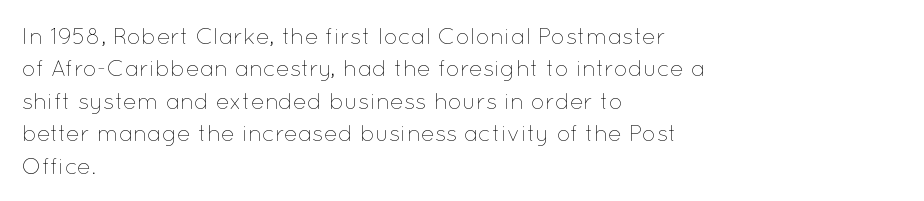
The image shows 23 px text type, upright; set left-aligned, normal line spacing (1.41x), normal letter spacing, not underlined.
